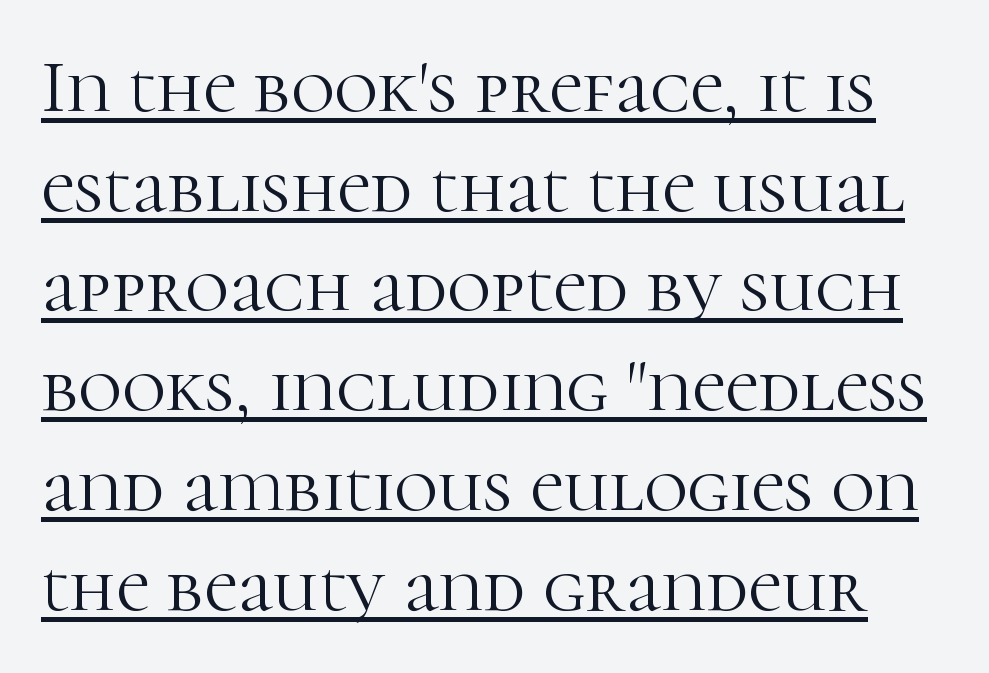
Summary of weight: not heavy and not bold. Do the letters lean? They stand straight. The line texture is even and compact thanks to regular tracking. The type family on display is of the serif kind.
